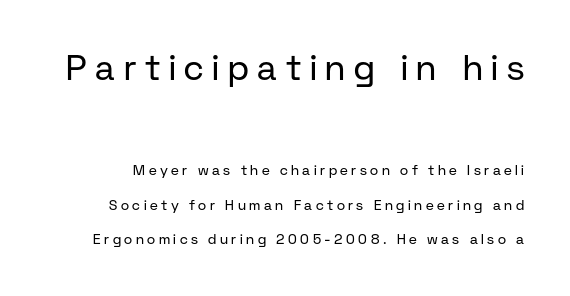
Q: Is the text bold? A: No.
Q: Is the text italic (slanted)? A: No, it is upright.
Q: Is the typeface a serif or a sans-serif typeface? A: Sans-serif.
Q: Is the text underlined? A: No.
Q: Is the spacing between letters normal or unusually wide? A: Unusually wide.
Q: Is the spacing between lines tight, normal or loose? A: Loose.
Q: Which block of text is set in a larger size, the first (top) or the second (bottom)? A: The first (top) one.
Q: Width (condensed, normal, or wide)? A: Normal.
Q: Stroke contrast? A: Low.
Q: x-height? A: Medium.
Q: Monospaced? A: No.
